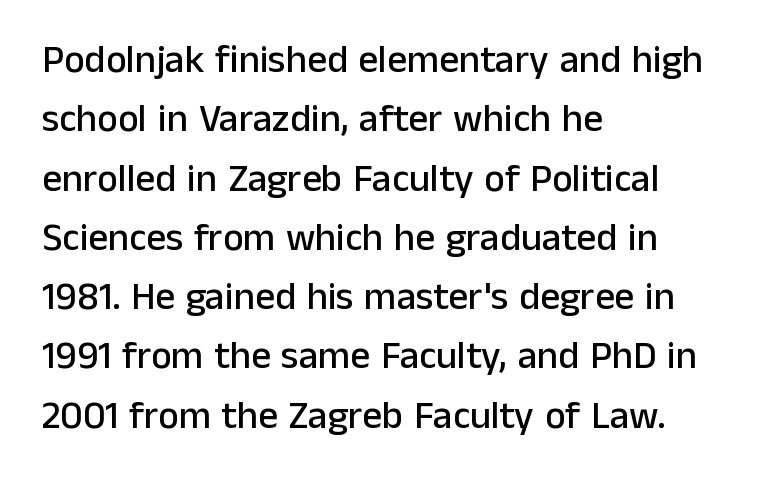
Lines of text with bare space underneath. Leftover space on each line is placed entirely after the last word. Italic? Not at all — the glyphs are vertical. The line-height multiplier appears to be the usual default.
